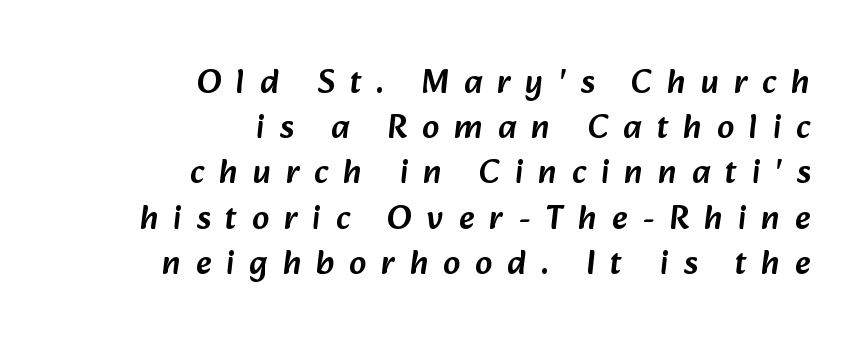
The image shows 34 px sans-serif type; set right-aligned, normal line spacing (1.33x), unusually wide letter spacing (+0.44 em), not underlined; low stroke contrast and a medium x-height.
